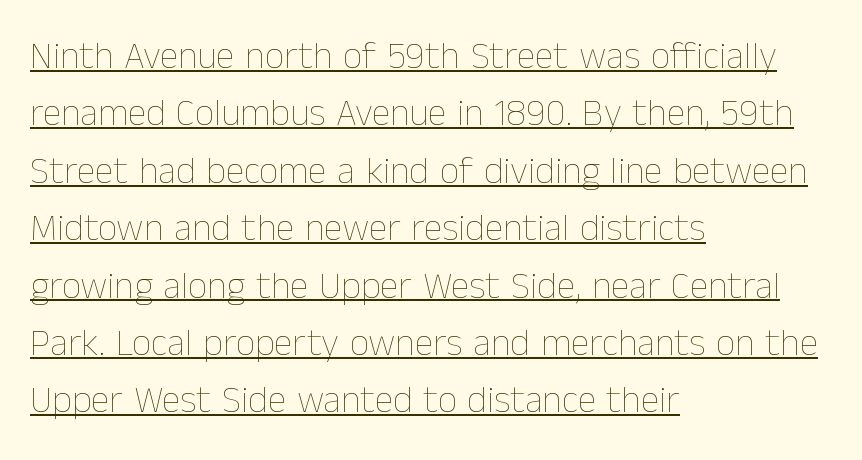
{"italic": "no", "bold": "no", "weight": "thin", "width": "normal", "stroke_contrast": "low", "x_height": "medium", "monospaced": "no", "underline": "yes", "align": "left", "line_spacing": "normal", "line_spacing_ratio": 1.51, "letter_spacing": "normal", "letter_spacing_em": 0.0, "glyph_px": 38}
